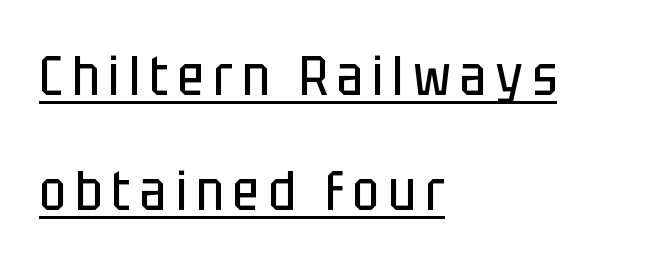
Q: Is the text bold? A: No.
Q: Is the text italic (slanted)? A: No, it is upright.
Q: Is the typeface a serif or a sans-serif typeface? A: Sans-serif.
Q: Is the text underlined? A: Yes.
Q: How is the paragraph aligned? A: Left-aligned.
Q: Is the spacing between lines tight, normal or loose? A: Loose.
Q: Width (condensed, normal, or wide)? A: Condensed.
Q: Stroke contrast? A: Low.
Q: x-height? A: Large.
Q: Monospaced? A: No.
